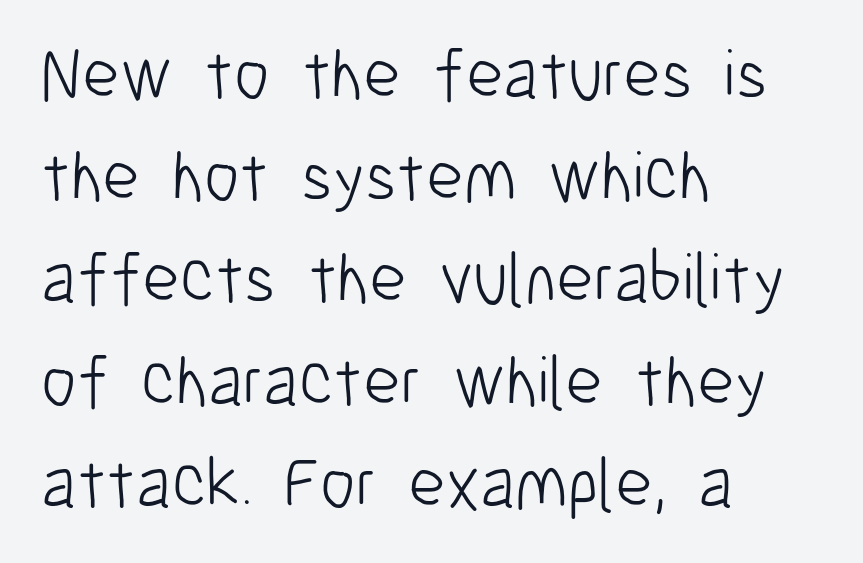
Q: Is the text bold? A: No.
Q: Is the text italic (slanted)? A: No, it is upright.
Q: Is the typeface a serif or a sans-serif typeface? A: Sans-serif.
Q: Is the text underlined? A: No.
Q: How is the paragraph aligned? A: Left-aligned.
Q: Is the spacing between letters normal or unusually wide? A: Normal.
Q: Is the spacing between lines tight, normal or loose? A: Normal.
Q: Width (condensed, normal, or wide)? A: Condensed.
Q: Stroke contrast? A: Low.
Q: x-height? A: Medium.
Q: Monospaced? A: No.
